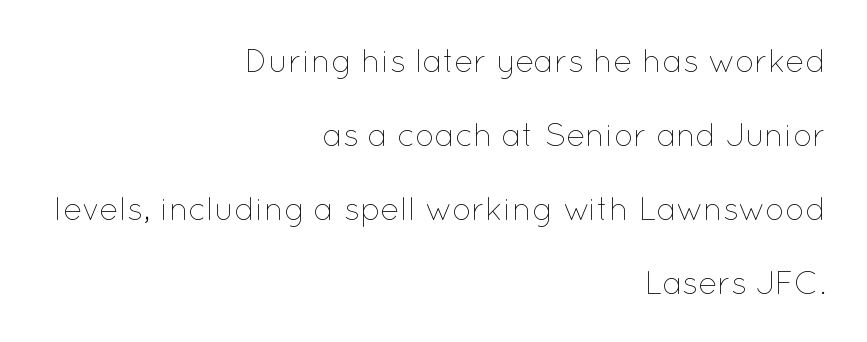
The image shows 32 px thin type, upright; set right-aligned, loose line spacing (2.31x), normal letter spacing, not underlined; low stroke contrast and a medium x-height.
